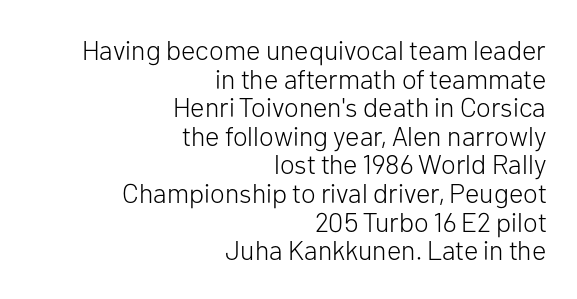
{"italic": "no", "bold": "no", "underline": "no", "align": "right", "line_spacing": "tight", "line_spacing_ratio": 1.06, "letter_spacing": "normal", "letter_spacing_em": 0.0, "glyph_px": 27}
